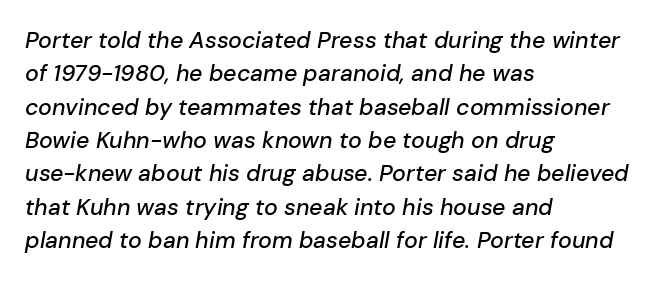
{"italic": "yes", "lean": "right", "slant_degrees": 10, "underline": "no", "align": "left", "line_spacing": "normal", "line_spacing_ratio": 1.45, "letter_spacing": "normal", "letter_spacing_em": 0.0, "glyph_px": 23}
